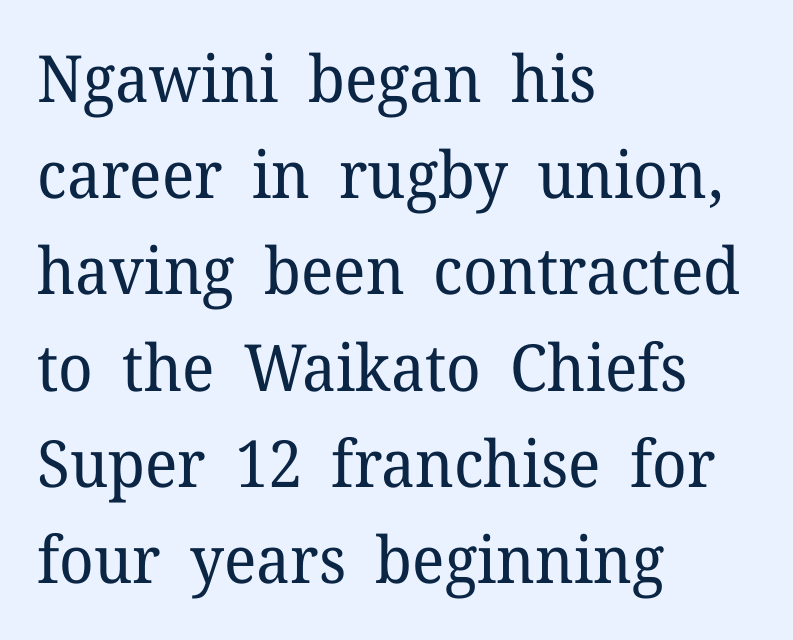
{"serif": "yes", "italic": "no", "bold": "no", "weight": "regular", "width": "normal", "stroke_contrast": "low", "x_height": "medium", "monospaced": "no", "underline": "no", "align": "left", "line_spacing": "normal", "line_spacing_ratio": 1.48, "letter_spacing": "normal", "letter_spacing_em": 0.0, "glyph_px": 65}
